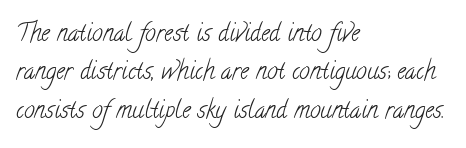
Only glyphs here, with clear space below each row. Leftover space on each line is placed entirely after the last word. Students, note that the glyphs here touch the page at normal intervals. The cut favours lightness, reaching ordinary text weight at its darkest.
